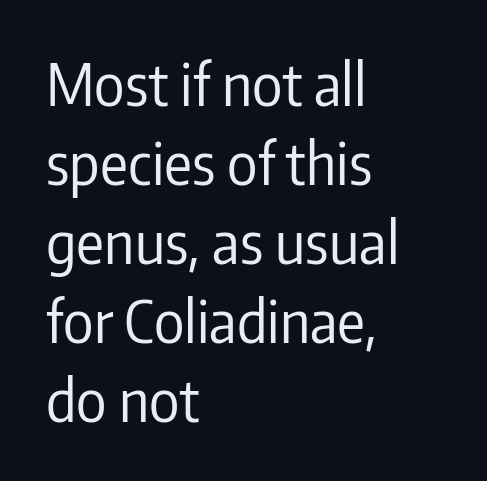
The image shows 58 px regular-weight, condensed sans-serif type, upright; set left-aligned, normal line spacing (1.36x), normal letter spacing, not underlined; low stroke contrast and a medium x-height.
